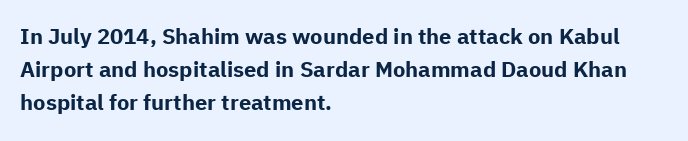
{"italic": "no", "bold": "yes", "underline": "no", "align": "left", "line_spacing": "normal", "line_spacing_ratio": 1.5, "letter_spacing": "normal", "letter_spacing_em": 0.0, "glyph_px": 22}
